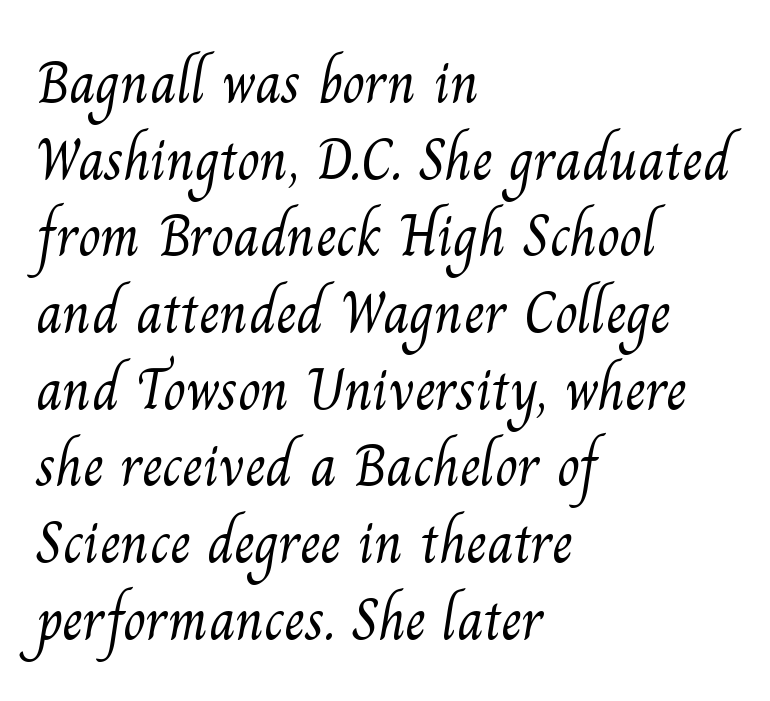
{"serif": "yes", "bold": "no", "weight": "light", "width": "normal", "stroke_contrast": "medium", "x_height": "small", "monospaced": "no", "underline": "no", "align": "left", "line_spacing": "normal", "line_spacing_ratio": 1.3, "letter_spacing": "normal", "letter_spacing_em": 0.0, "glyph_px": 59}
